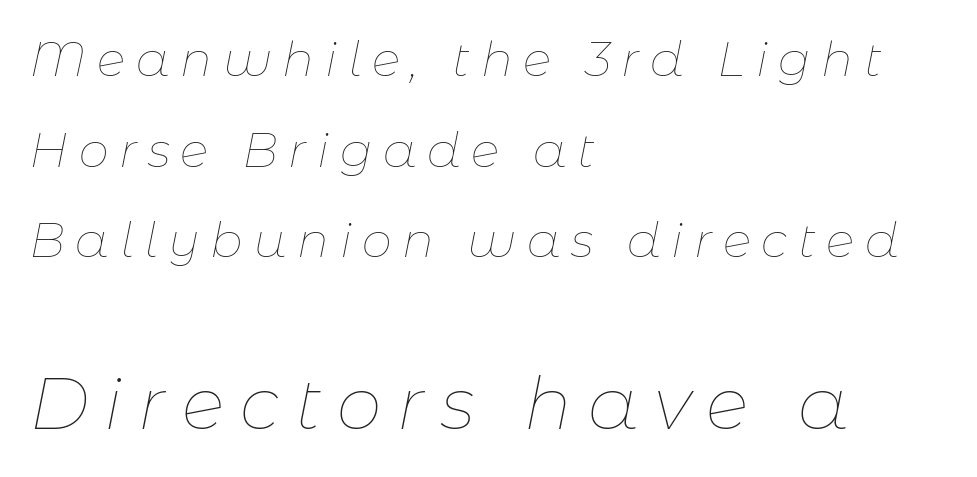
The image shows 72 px thin type, italic (leaning right); set left-aligned, line spacing 1.89x, unusually wide letter spacing (+0.22 em), not underlined; the second (bottom) block is 1.5x larger; low stroke contrast and a medium x-height.
